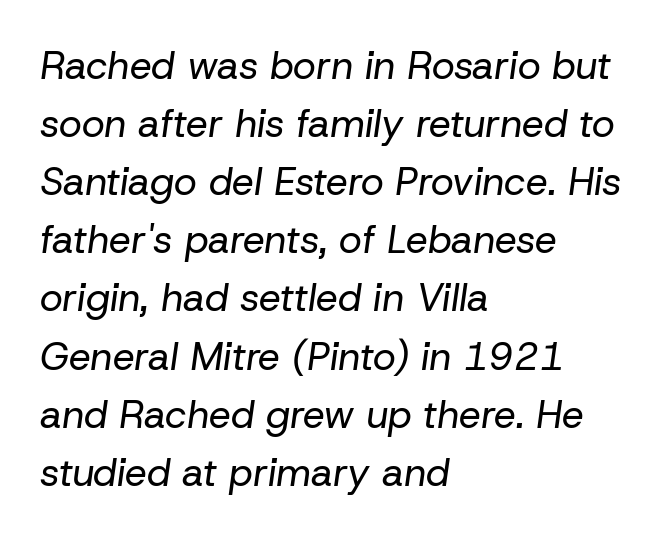
Q: Is the text bold? A: No.
Q: Is the text italic (slanted)? A: Yes, it leans right by about 8 degrees.
Q: Is the text underlined? A: No.
Q: How is the paragraph aligned? A: Left-aligned.
Q: Is the spacing between letters normal or unusually wide? A: Normal.
Q: Is the spacing between lines tight, normal or loose? A: Normal.
Q: Width (condensed, normal, or wide)? A: Normal.
Q: Stroke contrast? A: Low.
Q: x-height? A: Medium.
Q: Monospaced? A: No.
